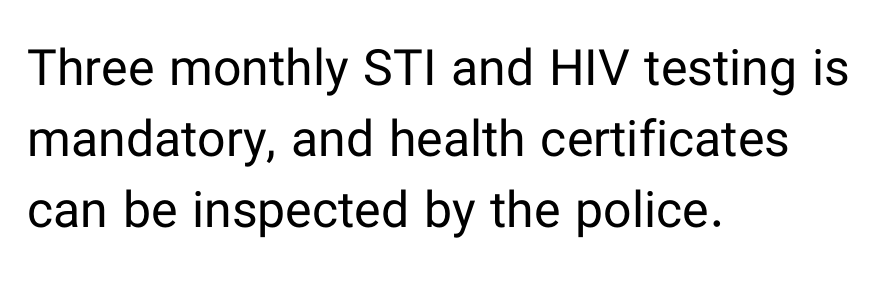
The image shows 50 px regular-weight sans-serif type, upright; set left-aligned, normal line spacing (1.42x), normal letter spacing, not underlined; low stroke contrast and a medium x-height.
